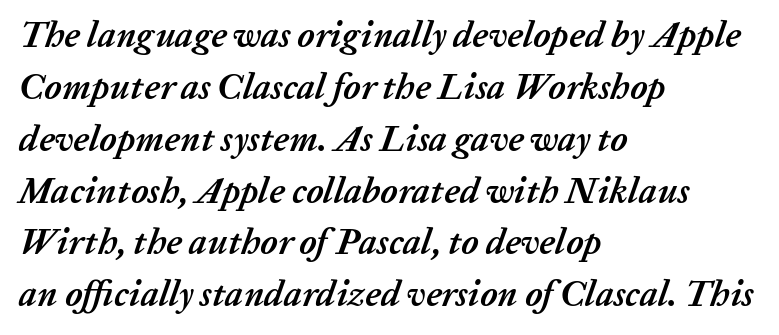
{"italic": "yes", "lean": "right", "slant_degrees": 20, "bold": "yes", "weight": "semibold", "width": "normal", "stroke_contrast": "low", "x_height": "medium", "monospaced": "no", "underline": "no", "align": "left", "line_spacing": "normal", "line_spacing_ratio": 1.44, "letter_spacing": "normal", "letter_spacing_em": 0.0, "glyph_px": 36}
